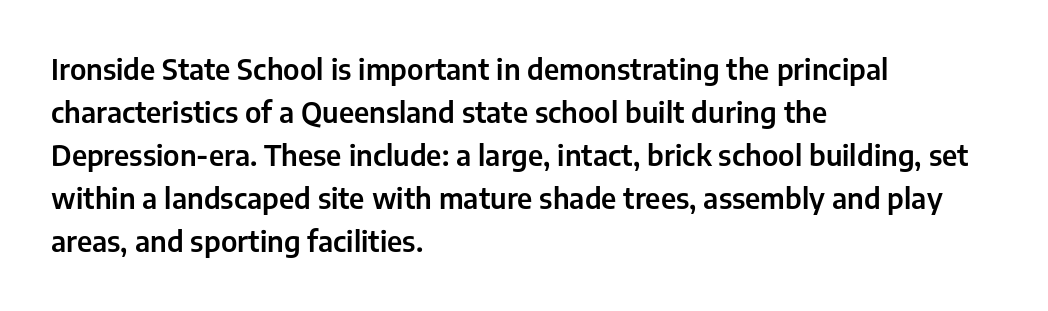
Vertically, the passage feels balanced, rows spaced as you'd expect. What kind of face is this? One without serifs — a sans. Here the designer chose a conventional face with non-uniform glyph widths. Look at the tracking — it's just the regular setting, nothing added. Designer's note — italics off, roman on.
